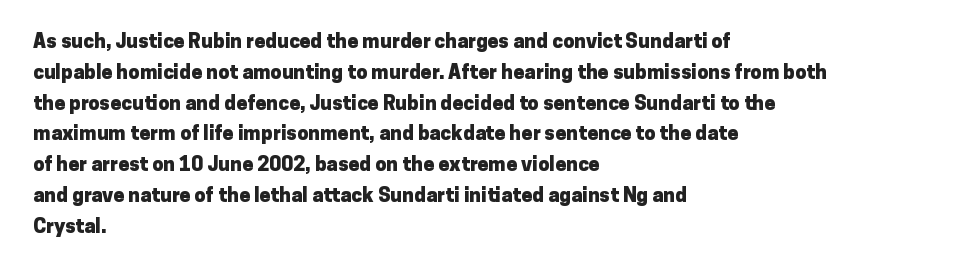
The image shows 20 px bold type, upright; set left-aligned, normal line spacing (1.54x), normal letter spacing, not underlined.
